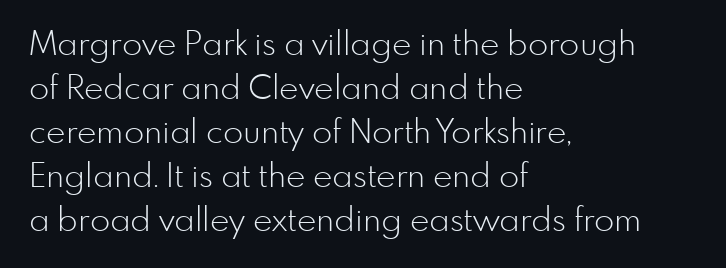
Q: Is the text bold? A: No.
Q: Is the text italic (slanted)? A: No, it is upright.
Q: Is the typeface a serif or a sans-serif typeface? A: Sans-serif.
Q: Is the text underlined? A: No.
Q: How is the paragraph aligned? A: Left-aligned.
Q: Is the spacing between letters normal or unusually wide? A: Normal.
Q: Is the spacing between lines tight, normal or loose? A: Normal.
Q: Width (condensed, normal, or wide)? A: Normal.
Q: Stroke contrast? A: Low.
Q: x-height? A: Small.
Q: Monospaced? A: No.
